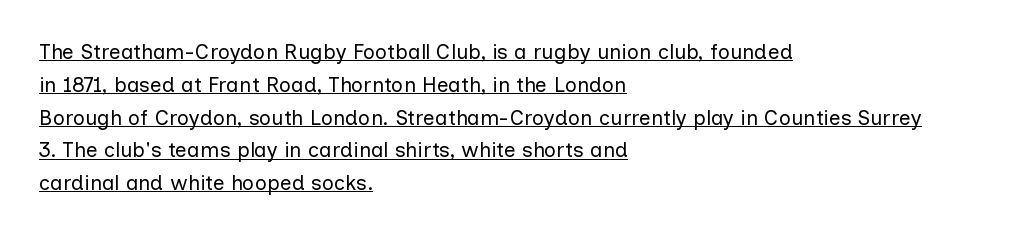
The image shows 21 px text type, upright; set left-aligned, normal line spacing (1.56x), normal letter spacing, underlined.
